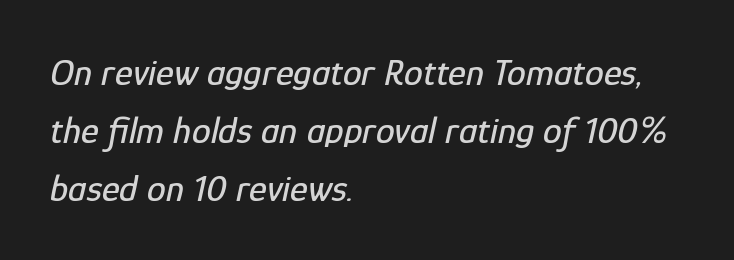
Q: Is the text italic (slanted)? A: Yes, it leans right by about 12 degrees.
Q: Is the text underlined? A: No.
Q: How is the paragraph aligned? A: Left-aligned.
Q: Is the spacing between letters normal or unusually wide? A: Normal.
Q: Is the spacing between lines tight, normal or loose? A: Normal.
Q: Width (condensed, normal, or wide)? A: Condensed.
Q: Stroke contrast? A: Low.
Q: x-height? A: Medium.
Q: Monospaced? A: No.
